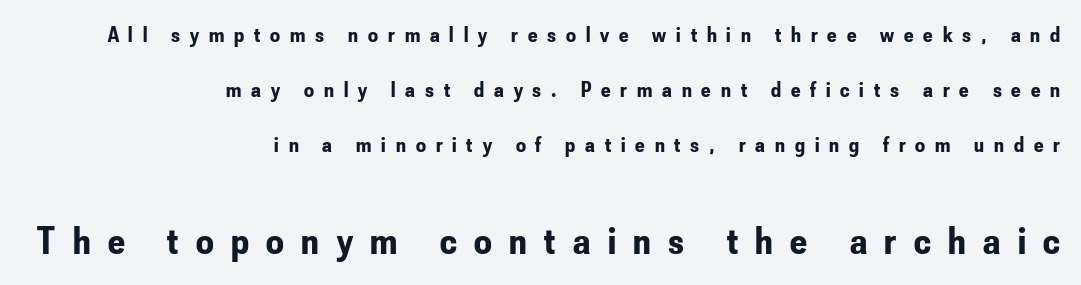
The image shows 39 px bold, condensed sans-serif type, upright; set right-aligned, loose line spacing (2.49x), unusually wide letter spacing (+0.45 em), not underlined; the second (bottom) block is 1.77x larger; low stroke contrast and a small x-height.
